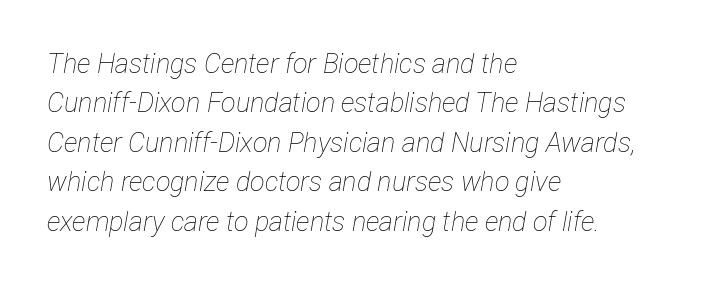
{"italic": "yes", "lean": "right", "slant_degrees": 12, "bold": "no", "underline": "no", "align": "left", "line_spacing": "normal", "line_spacing_ratio": 1.46, "letter_spacing": "normal", "letter_spacing_em": 0.0, "glyph_px": 27}
